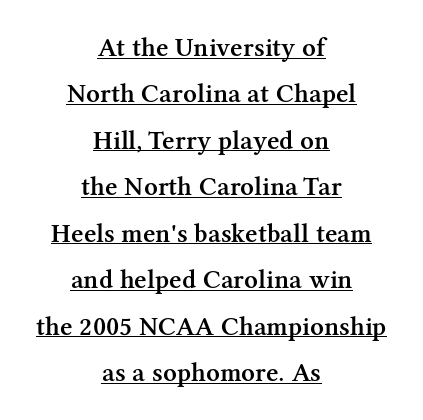
Quick note: not italic, upright. Visually the block forms a symmetrical silhouette, jagged on both flanks. Glyph-to-glyph distance matches everyday printed text. The passage shown is underscored from start to finish. I'd describe the lettering as semibold — firm but not a full bold.
